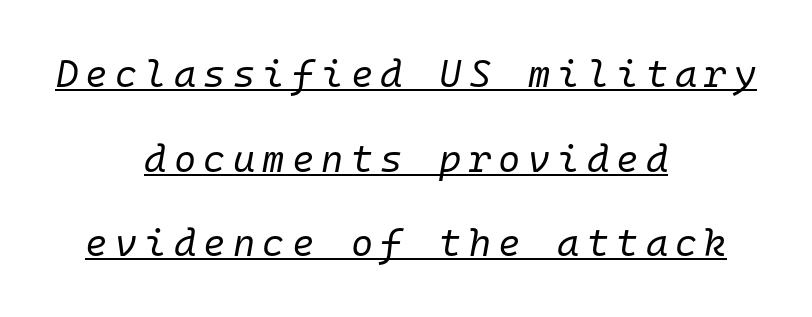
Q: Is the text bold? A: No.
Q: Is the text italic (slanted)? A: Yes, it leans right by about 10 degrees.
Q: Is the text underlined? A: Yes.
Q: How is the paragraph aligned? A: Centered.
Q: Is the spacing between lines tight, normal or loose? A: Loose.
Q: Width (condensed, normal, or wide)? A: Normal.
Q: Stroke contrast? A: Low.
Q: x-height? A: Medium.
Q: Monospaced? A: Yes.
